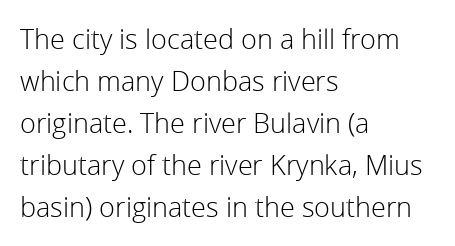
Q: Is the text bold? A: No.
Q: Is the text italic (slanted)? A: No, it is upright.
Q: Is the text underlined? A: No.
Q: How is the paragraph aligned? A: Left-aligned.
Q: Is the spacing between letters normal or unusually wide? A: Normal.
Q: Is the spacing between lines tight, normal or loose? A: Normal.
